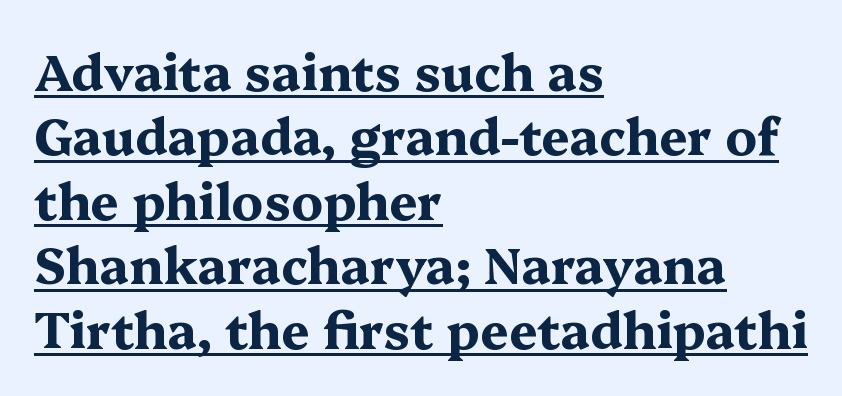
The passage is arranged the way most books set body copy — flush left. These lines are rendered in a variable-pitch font. The lettering is marked with a stroke running underneath it. The type family on display is of the serif kind. Standard letterfit; no display-style spreading of the glyphs. Italic: no, the glyphs are upright roman.
